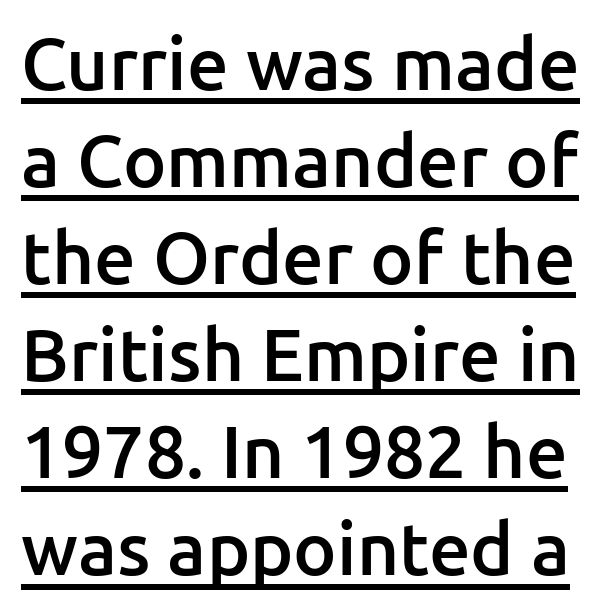
The image shows 73 px semibold sans-serif type, upright; set normal line spacing (1.33x), normal letter spacing, underlined; low stroke contrast and a medium x-height.
